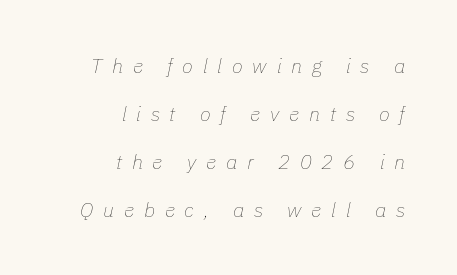
Q: Is the text bold? A: No.
Q: Is the text italic (slanted)? A: Yes, it leans right by about 11 degrees.
Q: Is the text underlined? A: No.
Q: How is the paragraph aligned? A: Right-aligned.
Q: Is the spacing between letters normal or unusually wide? A: Unusually wide.
Q: Is the spacing between lines tight, normal or loose? A: Loose.
